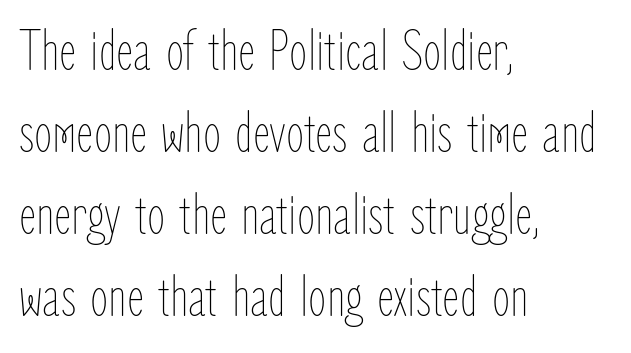
The lettering holds an erect, upright posture throughout. Summary of weight: not heavy and not bold. Looks like regular typesetting: each glyph gets only the width it needs. Leading: standard. No extra tracking has been applied to these lines.
